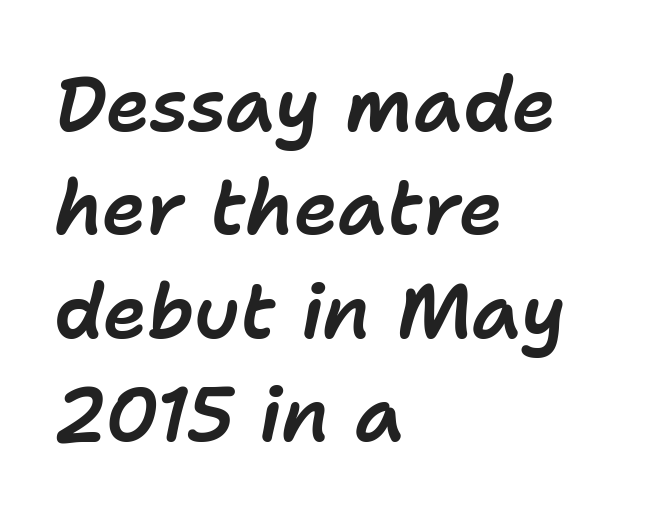
The passage shown stacks its lines at a standard gap. These lines stack with their left ends in a neat column. Letters rest on an invisible, unmarked baseline. Spacing between characters is what you'd get straight out of the box. The axis of the letterforms is tilted away from vertical.
